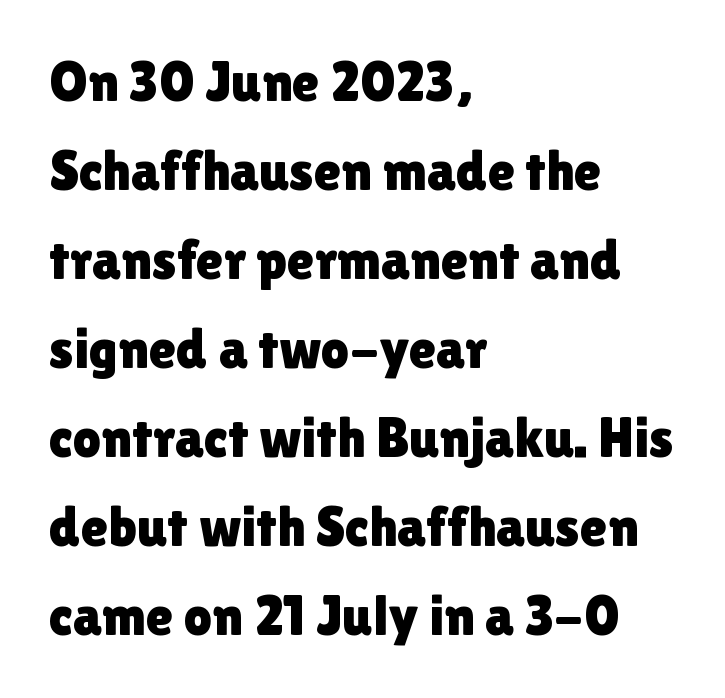
The image shows 56 px sans-serif type, upright; set left-aligned, normal line spacing (1.59x), normal letter spacing, not underlined; a medium x-height.
